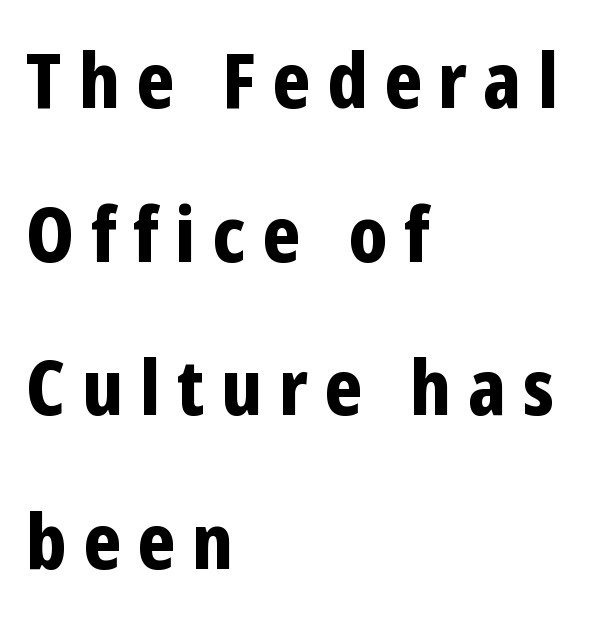
The image shows 76 px bold, condensed sans-serif type, upright; set left-aligned, loose line spacing (2.02x), unusually wide letter spacing (+0.22 em), not underlined; low stroke contrast and a medium x-height.
